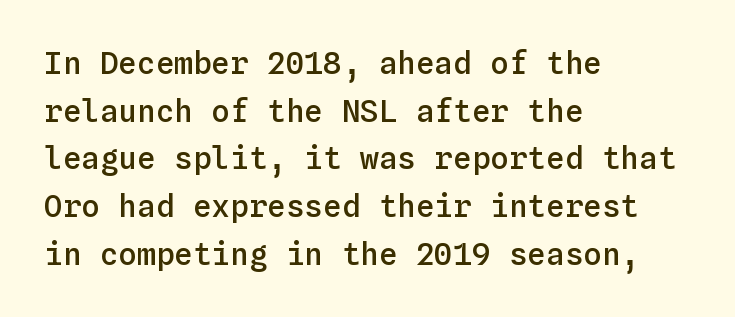
Q: Is the text bold? A: Semi-bold.
Q: Is the text italic (slanted)? A: No, it is upright.
Q: Is the text underlined? A: No.
Q: How is the paragraph aligned? A: Left-aligned.
Q: Is the spacing between letters normal or unusually wide? A: Normal.
Q: Is the spacing between lines tight, normal or loose? A: Normal.
Q: Width (condensed, normal, or wide)? A: Normal.
Q: Stroke contrast? A: Low.
Q: x-height? A: Medium.
Q: Monospaced? A: Yes.
